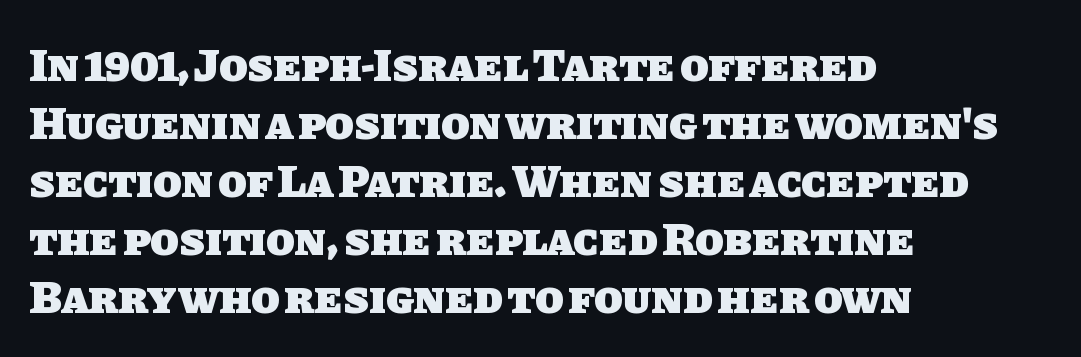
{"serif": "no", "bold": "yes", "weight": "heavy", "width": "normal", "stroke_contrast": "low", "x_height": "large", "monospaced": "no", "underline": "no", "align": "left", "line_spacing": "normal", "line_spacing_ratio": 1.26, "letter_spacing": "normal", "letter_spacing_em": 0.0, "glyph_px": 46}
